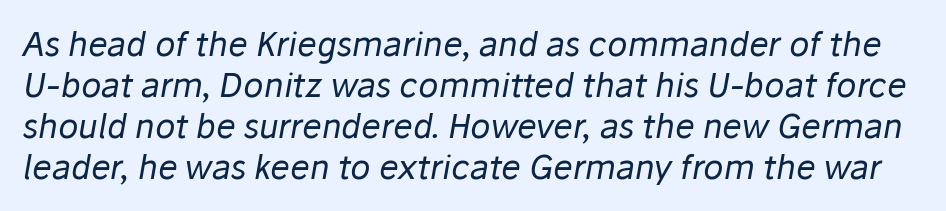
Ink coverage per letter is moderate at most. In terms of posture, this sample is oblique. Has an underline been added? It has not. These lines are rendered in a variable-pitch font.
